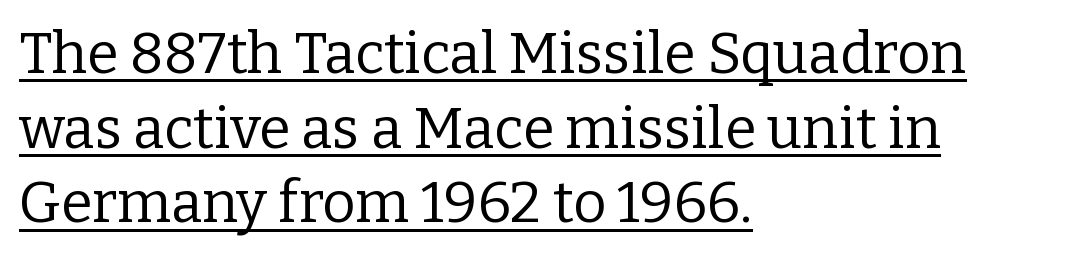
The image shows 57 px regular-weight serif type, upright; set left-aligned, normal line spacing (1.31x), normal letter spacing, underlined; low stroke contrast and a medium x-height.
